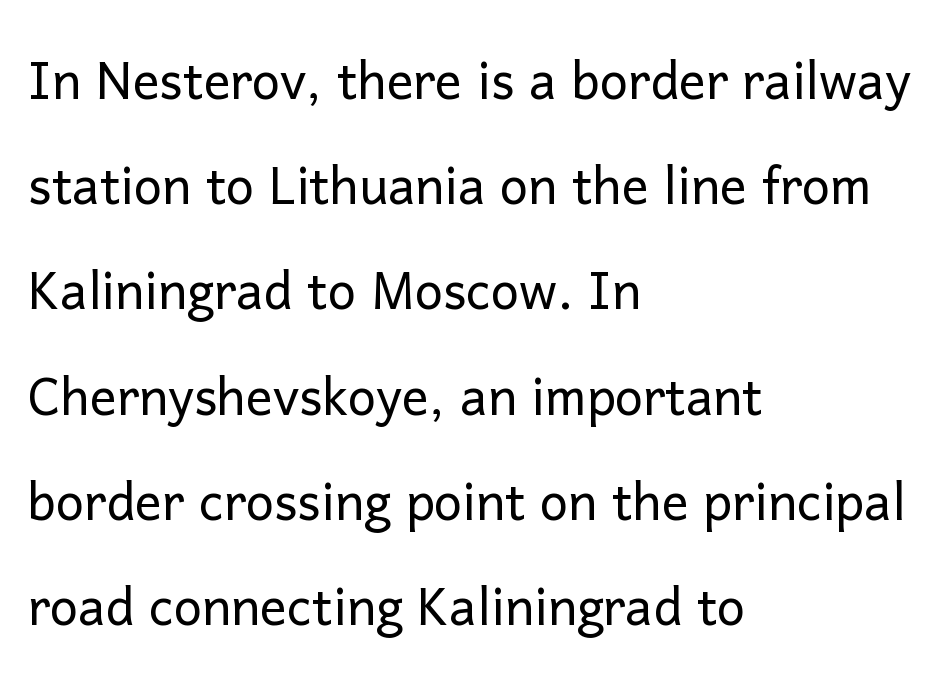
Q: Is the text bold? A: No.
Q: Is the text italic (slanted)? A: No, it is upright.
Q: Is the typeface a serif or a sans-serif typeface? A: Sans-serif.
Q: Is the text underlined? A: No.
Q: How is the paragraph aligned? A: Left-aligned.
Q: Is the spacing between letters normal or unusually wide? A: Normal.
Q: Is the spacing between lines tight, normal or loose? A: Normal.
Q: Width (condensed, normal, or wide)? A: Normal.
Q: Stroke contrast? A: Low.
Q: x-height? A: Medium.
Q: Monospaced? A: No.
